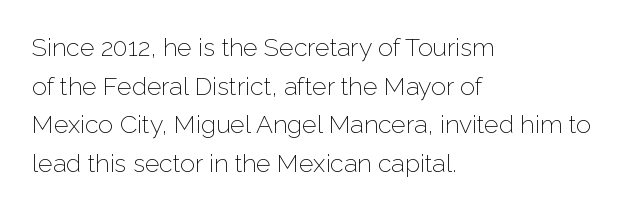
Notice how descenders clear the ascenders below comfortably — that's standard leading. Posture: vertical. Letter spacing: default. This rendering uses left alignment, leaving the right contour irregular.
